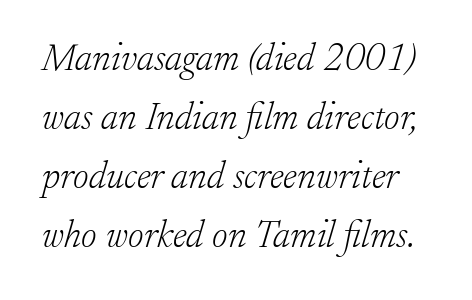
Q: Is the text bold? A: No.
Q: Is the text italic (slanted)? A: Yes, it leans right by about 17 degrees.
Q: Is the typeface a serif or a sans-serif typeface? A: Serif.
Q: Is the text underlined? A: No.
Q: Is the spacing between letters normal or unusually wide? A: Normal.
Q: Is the spacing between lines tight, normal or loose? A: Normal.
Q: Width (condensed, normal, or wide)? A: Normal.
Q: Stroke contrast? A: Low.
Q: x-height? A: Small.
Q: Monospaced? A: No.
